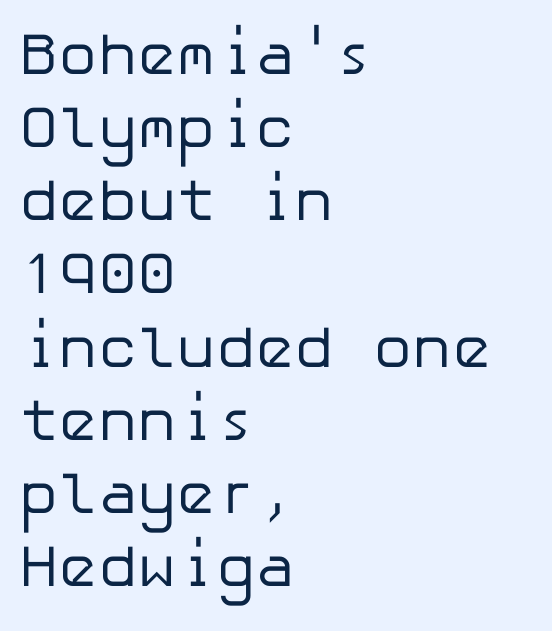
The image shows 59 px regular-weight sans-serif type, upright; set left-aligned, line spacing 1.24x, normal letter spacing, not underlined; low stroke contrast and a medium x-height.
